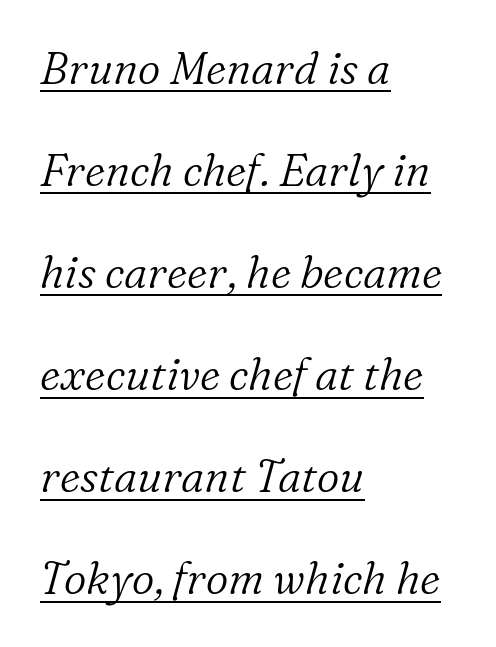
Does the type have serifs? Yes, each stem ends in a small foot. Rendered with sloped, italic letterforms. Tracking value appears to be zero — textbook default spacing. Students, observe the line beneath the letters — that is underlining.
